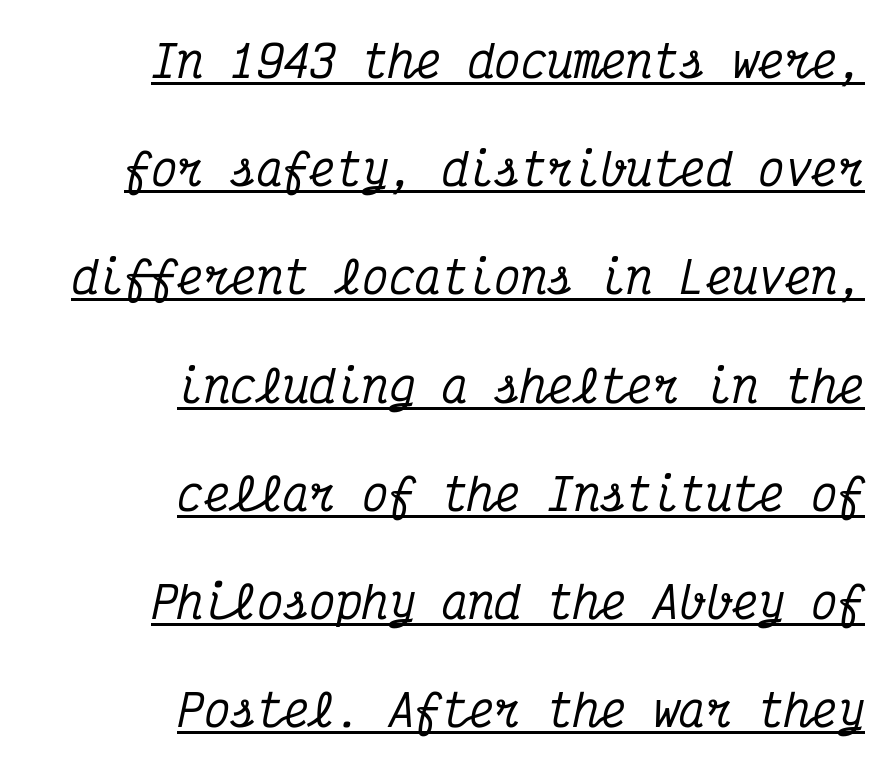
The text was rendered using a seriffed face with decorative stroke endings. Every character here occupies the same horizontal width, giving the sample a typewriter-like rhythm. Whoever set this chose breathing room over compactness in the vertical rhythm. Glyph-to-glyph distance matches everyday printed text. The passage shown leans; its letterforms are oblique.
